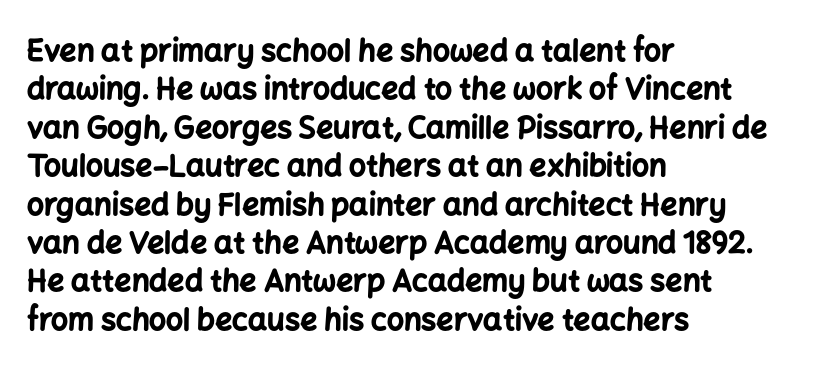
Q: Is the text bold? A: Yes.
Q: Is the text italic (slanted)? A: No, it is upright.
Q: Is the typeface a serif or a sans-serif typeface? A: Sans-serif.
Q: Is the text underlined? A: No.
Q: How is the paragraph aligned? A: Left-aligned.
Q: Is the spacing between letters normal or unusually wide? A: Normal.
Q: Is the spacing between lines tight, normal or loose? A: Normal.
Q: Width (condensed, normal, or wide)? A: Normal.
Q: Stroke contrast? A: Low.
Q: x-height? A: Medium.
Q: Monospaced? A: No.
